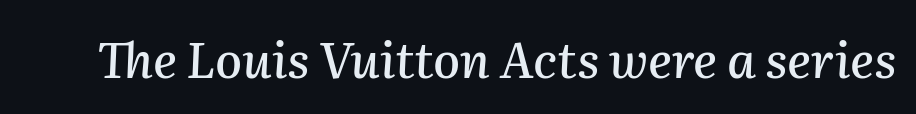
The image shows 49 px text type, italic (leaning right); set normal letter spacing, not underlined; medium stroke contrast and a medium x-height.
